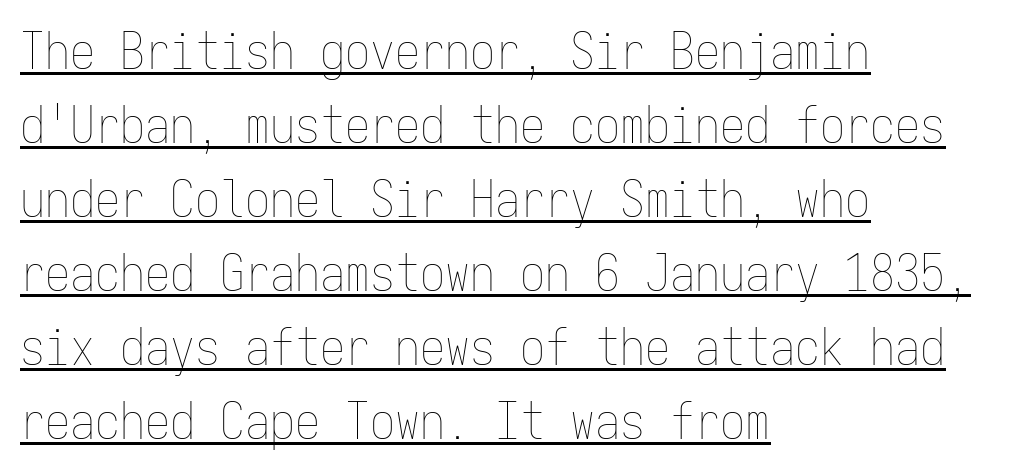
The image shows 50 px thin, condensed type, upright, monospaced; set left-aligned, normal line spacing (1.48x), normal letter spacing, underlined; low stroke contrast and a medium x-height.
